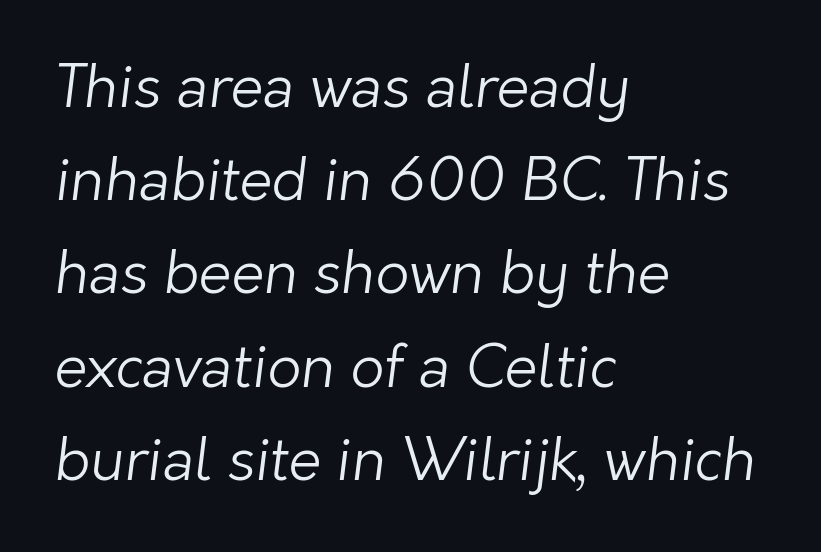
Is this a heavy cut? Hardly; it is regular or lighter. Horizontal bands of white between lines are of average thickness. Think of a printed novel: that variable character pitch is what you see here. Compared with typical body copy, the letter spacing here is the same. The space directly below the letters is spotless. The passage is arranged the way most books set body copy — flush left.
